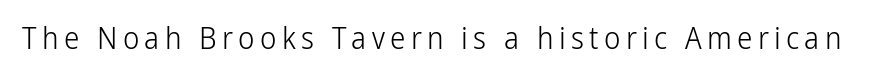
The passage shown is typed in a proportional face where columns would drift. The gap between lines stays unmarked. Serif or sans? Sans — the stroke terminals are bare. The lettering stays uniformly vertical, giving the passage a roman look.
